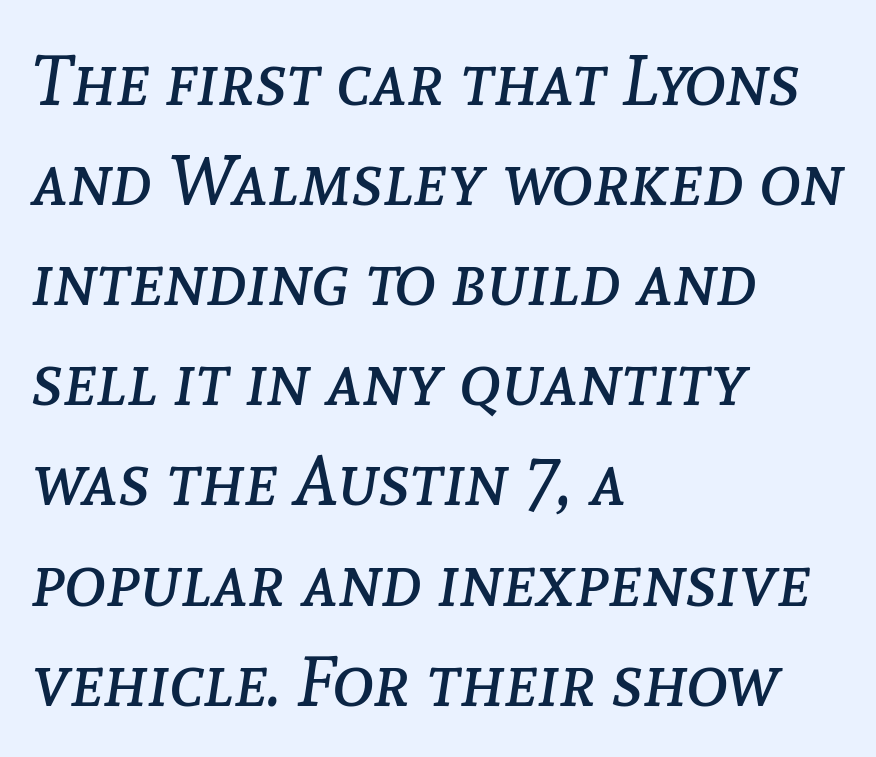
The image shows 71 px regular-weight type, italic (leaning right); set left-aligned, normal line spacing (1.41x), normal letter spacing, not underlined; low stroke contrast and a medium x-height.
